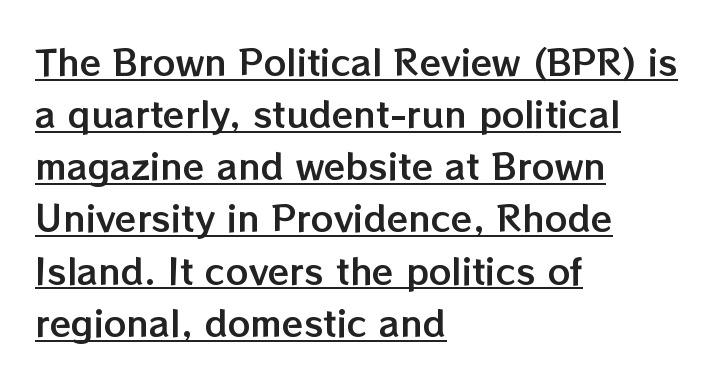
The image shows 35 px text type, upright; set left-aligned, normal line spacing (1.49x), normal letter spacing, underlined; low stroke contrast and a medium x-height.
